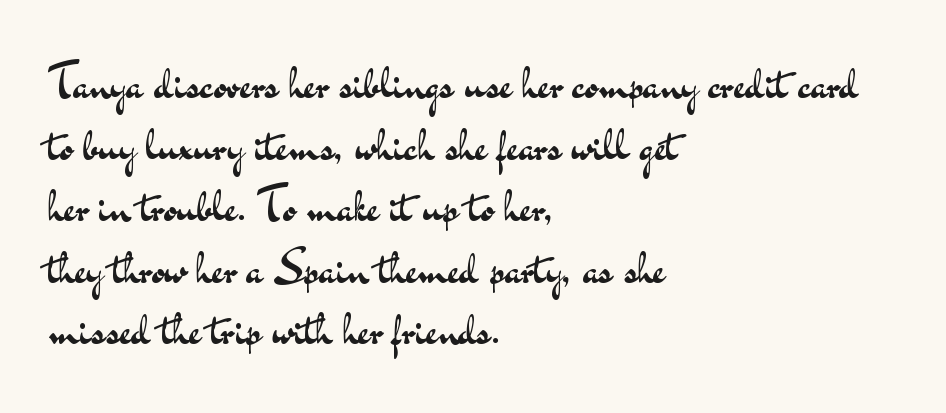
The image shows 47 px regular-weight, wide sans-serif type; set left-aligned, normal line spacing (1.31x), normal letter spacing, not underlined; medium stroke contrast and a small x-height.
